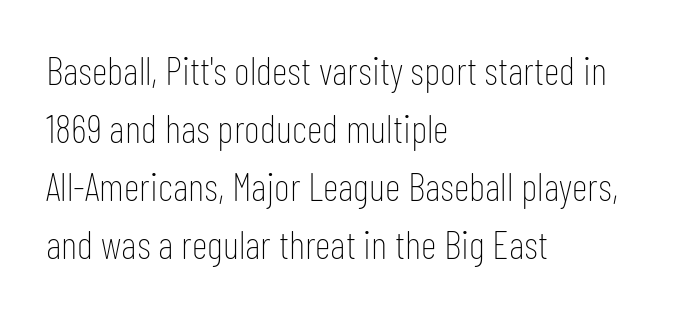
The image shows 39 px thin, condensed sans-serif type, upright; set left-aligned, normal line spacing (1.49x), normal letter spacing, not underlined; low stroke contrast and a medium x-height.
